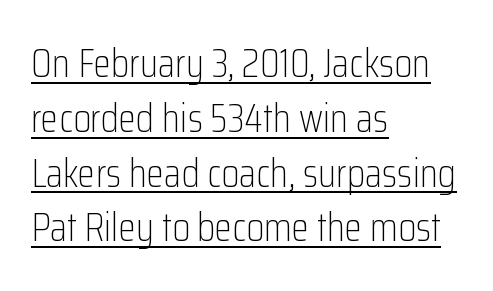
{"serif": "no", "italic": "no", "bold": "no", "weight": "light", "width": "condensed", "stroke_contrast": "low", "x_height": "medium", "monospaced": "no", "underline": "yes", "align": "left", "line_spacing": "normal", "line_spacing_ratio": 1.37, "letter_spacing": "normal", "letter_spacing_em": 0.0, "glyph_px": 40}
